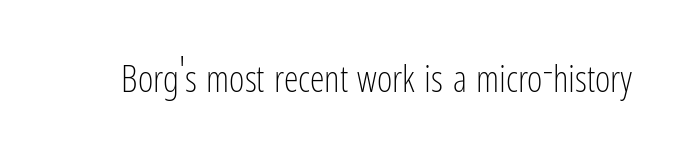
Nobody touched the tracking dial on this one. Tall strokes in this sample are plumb rather than angled. Each letter's strokes conclude bluntly, with no projecting serifs. Varying glyph widths throughout — classic text-font behaviour.
